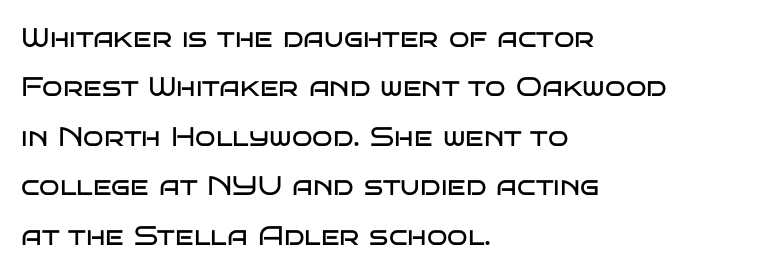
A light-to-regular cut is what we see here. Check the space under the baseline: it is left empty. Rendered with straight, roman letterforms. Here the glyphs are tracked normally, forming tight word shapes.
